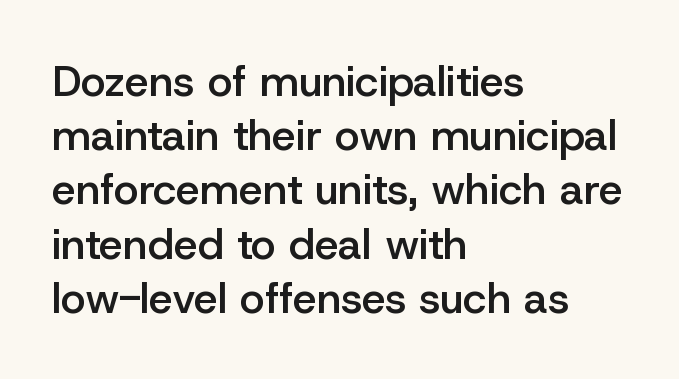
Q: Is the text bold? A: Semi-bold.
Q: Is the text italic (slanted)? A: No, it is upright.
Q: Is the typeface a serif or a sans-serif typeface? A: Sans-serif.
Q: Is the text underlined? A: No.
Q: How is the paragraph aligned? A: Left-aligned.
Q: Is the spacing between letters normal or unusually wide? A: Normal.
Q: Is the spacing between lines tight, normal or loose? A: Normal.
Q: Width (condensed, normal, or wide)? A: Normal.
Q: Stroke contrast? A: Low.
Q: x-height? A: Medium.
Q: Monospaced? A: No.
